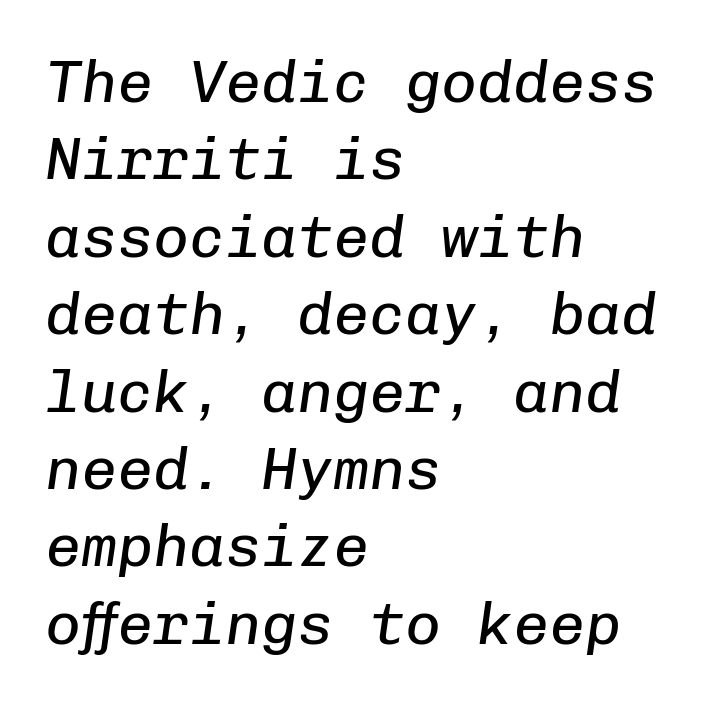
{"italic": "yes", "lean": "right", "slant_degrees": 8, "bold": "no", "weight": "regular", "width": "normal", "stroke_contrast": "low", "x_height": "medium", "monospaced": "yes", "underline": "no", "align": "left", "line_spacing": "normal", "line_spacing_ratio": 1.29, "letter_spacing": "normal", "letter_spacing_em": 0.0, "glyph_px": 60}
